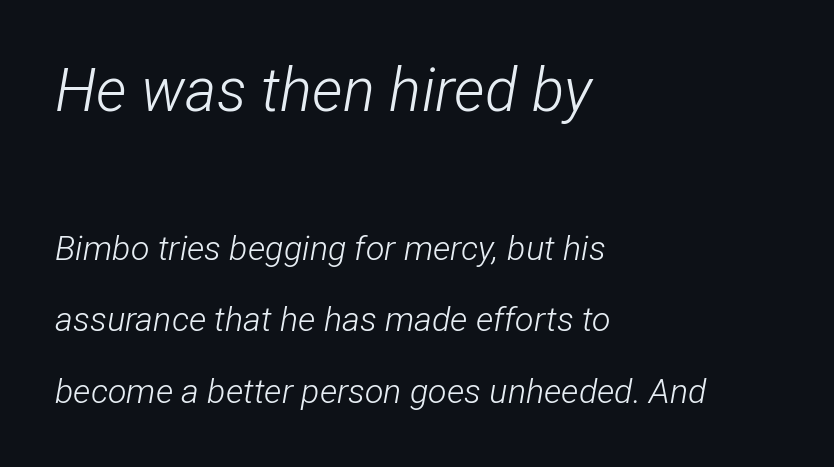
{"italic": "yes", "lean": "right", "slant_degrees": 12, "bold": "no", "weight": "light", "width": "condensed", "stroke_contrast": "low", "x_height": "medium", "monospaced": "no", "underline": "no", "align": "left", "line_spacing": "loose", "line_spacing_ratio": 2.09, "letter_spacing": "normal", "letter_spacing_em": 0.0, "larger_block": "first", "size_ratio": 1.76, "glyph_px": 60}
